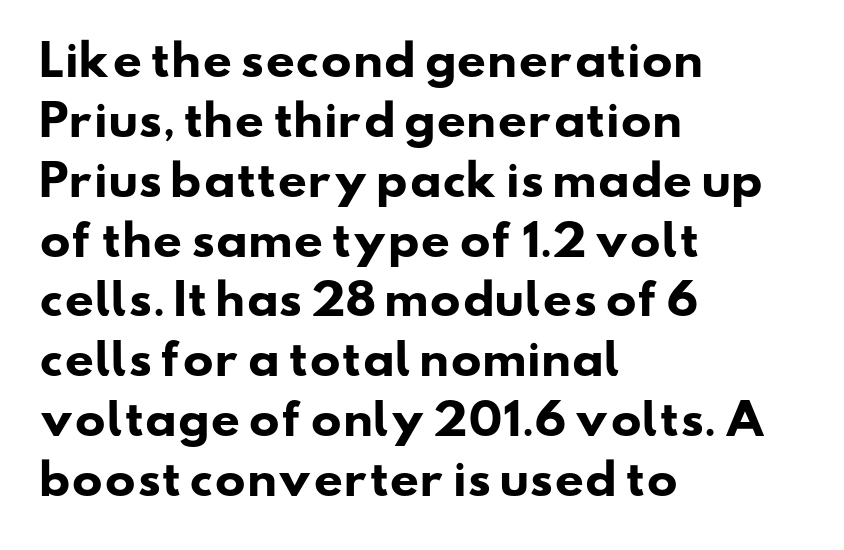
Q: Is the text bold? A: Yes.
Q: Is the typeface a serif or a sans-serif typeface? A: Sans-serif.
Q: Is the text underlined? A: No.
Q: How is the paragraph aligned? A: Left-aligned.
Q: Is the spacing between letters normal or unusually wide? A: Normal.
Q: Is the spacing between lines tight, normal or loose? A: Normal.
Q: Width (condensed, normal, or wide)? A: Wide.
Q: Stroke contrast? A: Low.
Q: x-height? A: Small.
Q: Monospaced? A: No.
